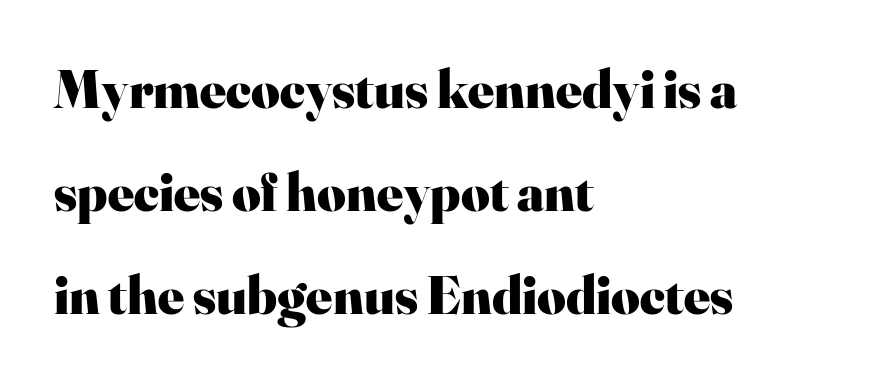
{"serif": "yes", "italic": "no", "bold": "yes", "weight": "heavy", "width": "normal", "stroke_contrast": "high", "x_height": "small", "monospaced": "no", "underline": "no", "align": "left", "line_spacing_ratio": 1.87, "letter_spacing": "normal", "letter_spacing_em": 0.0, "glyph_px": 55}
